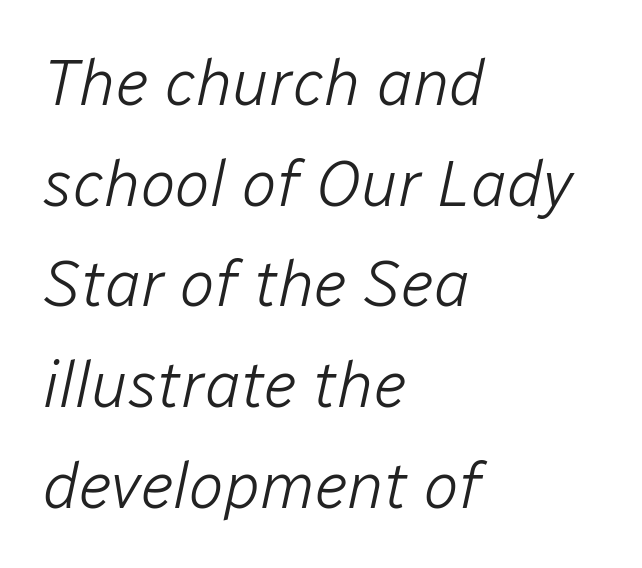
The image shows 65 px light type, italic (leaning right); set left-aligned, normal line spacing (1.55x), normal letter spacing, not underlined; low stroke contrast and a medium x-height.
